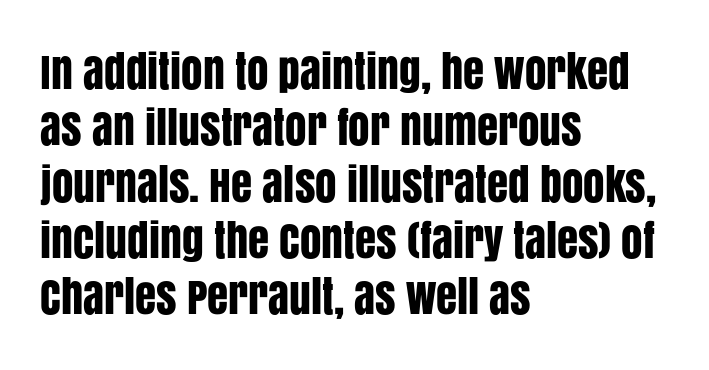
Upright lettering throughout. A student would call this left alignment; a typographer would say flush left, rag right. Looks like regular typesetting: each glyph gets only the width it needs. This rendering features lettering with no underline. The passage shown has conventional tracking throughout. Line spacing here is normal.
